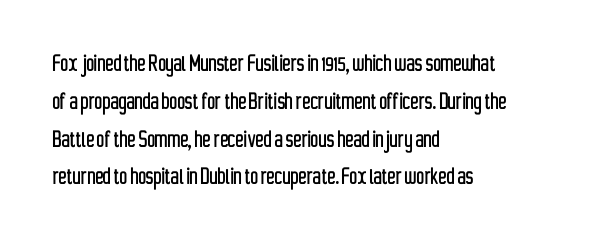
Q: Is the text italic (slanted)? A: No, it is upright.
Q: Is the text underlined? A: No.
Q: How is the paragraph aligned? A: Left-aligned.
Q: Is the spacing between letters normal or unusually wide? A: Normal.
Q: Is the spacing between lines tight, normal or loose? A: Normal.
